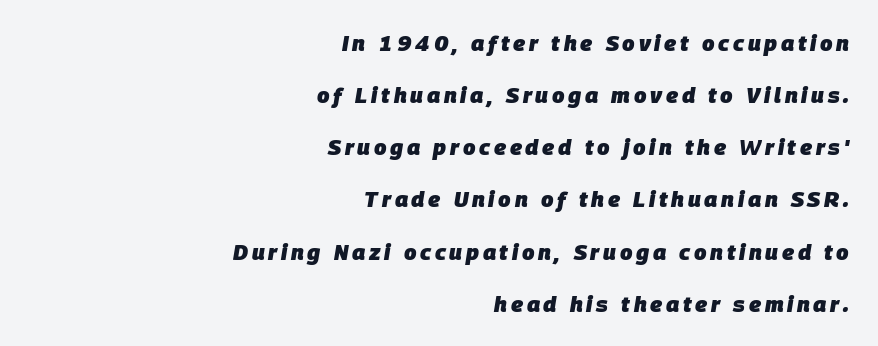
{"italic": "yes", "lean": "right", "slant_degrees": 9, "bold": "yes", "underline": "no", "align": "right", "line_spacing": "loose", "line_spacing_ratio": 2.37, "glyph_px": 22}
